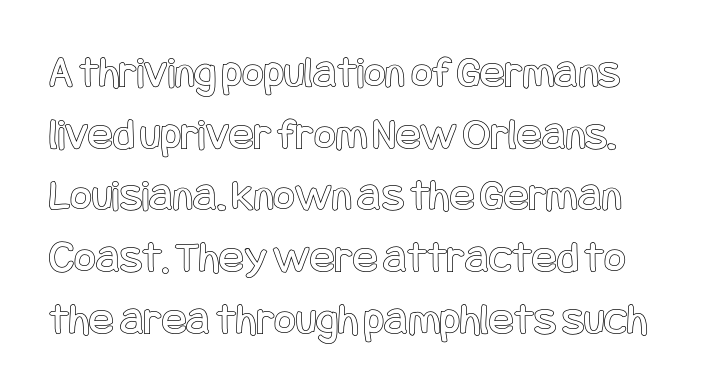
Leading matches the norm, producing a regular column. Students, note that the glyphs here touch the page at normal intervals. You can tell it's not italic because the verticals are truly vertical. The passage shown is not underscored anywhere.
